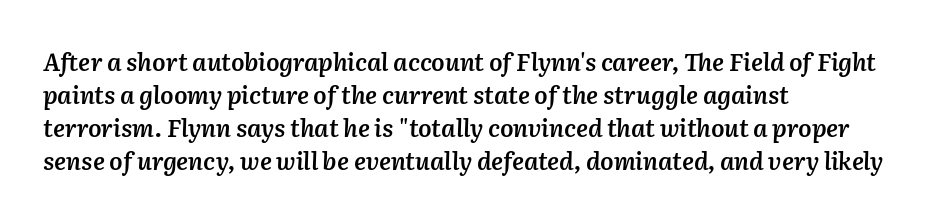
Honestly, the letter spacing is just normal — you wouldn't notice it. Notice how the stems are inclined rather than vertical — that's the hallmark of italics. Left-aligned paragraph, ragged on the right. Honestly, there is no underline to notice here at all.
